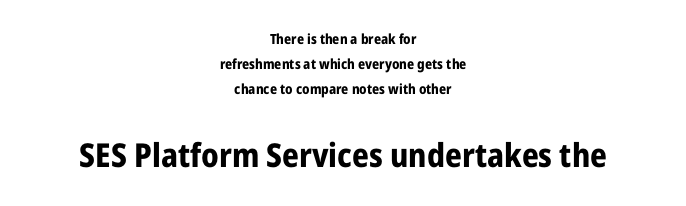
Notice how the stems are strictly vertical — no italics here. Here the designer chose a conventional face with non-uniform glyph widths. Each word holds together tightly as a unit, with standard inter-letter gaps. Font category for this specimen: sans-serif.
